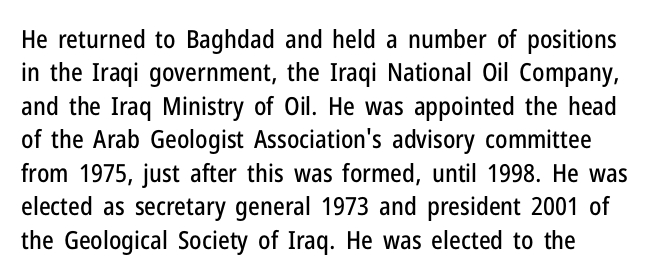
{"italic": "no", "underline": "no", "align": "left", "line_spacing": "normal", "line_spacing_ratio": 1.34, "letter_spacing": "normal", "letter_spacing_em": 0.0, "glyph_px": 25}
